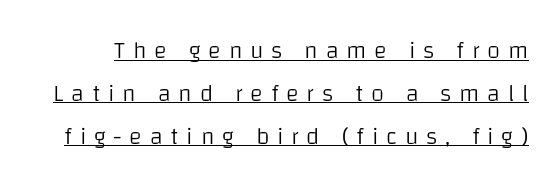
The type sits square on the baseline with zero lean. Somebody hit Ctrl+U on this one — the words are underlined. The face used here is rendered with a markedly widened letterfit. Heft: none added — not bold.
